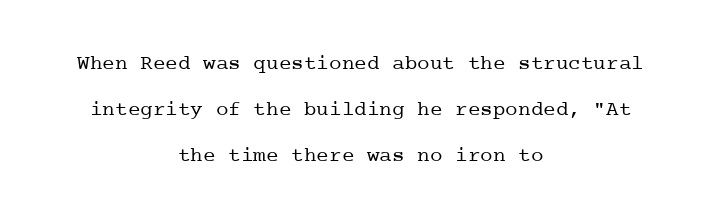
The image shows 21 px text type, upright; set centered, loose line spacing (2.18x), normal letter spacing, not underlined.
